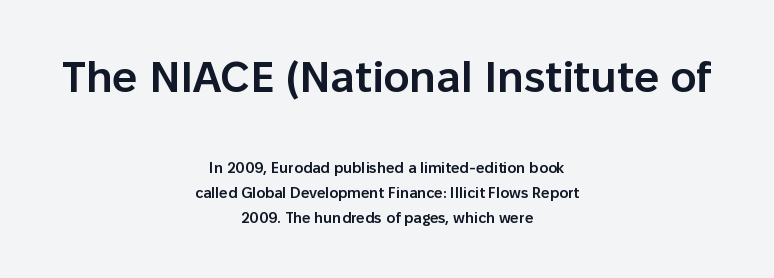
Compared with an ordinary text face, these strokes are moderately heavier — a semibold. Notice how the stems are strictly vertical — no italics here. Descenders are the only things crossing below the line. The more generous point size was reserved for the upper chunk. The passage shown has conventional tracking throughout. Spacing verdict: proportional, widths tailored to each character.
